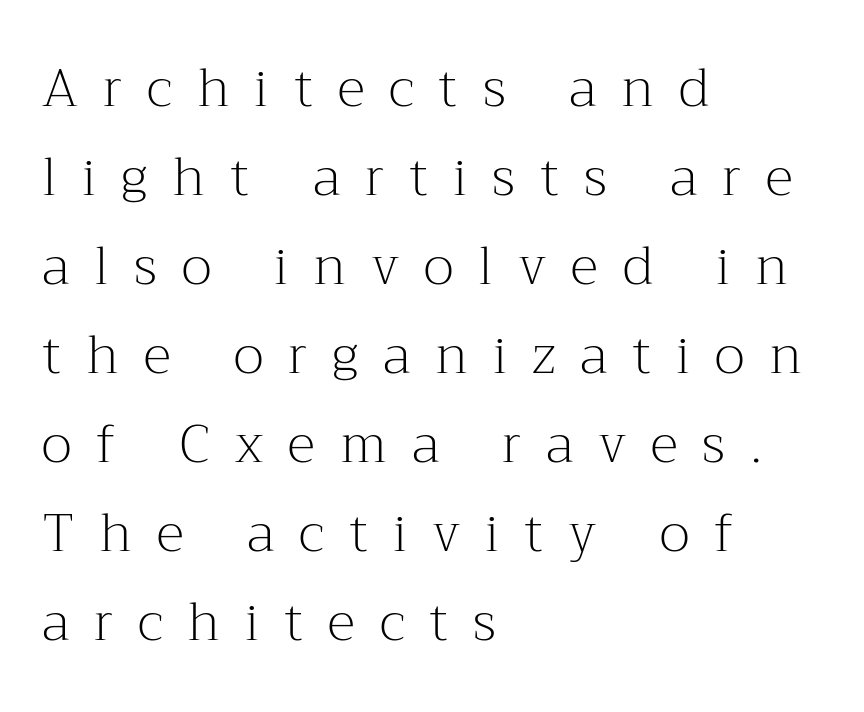
The rendering uses natural spacing where letterforms have individual widths. Students, observe: this is what conventionally led text looks like. This sample uses expanded letter spacing, leaving extra air between glyphs. Upright lettering throughout.
